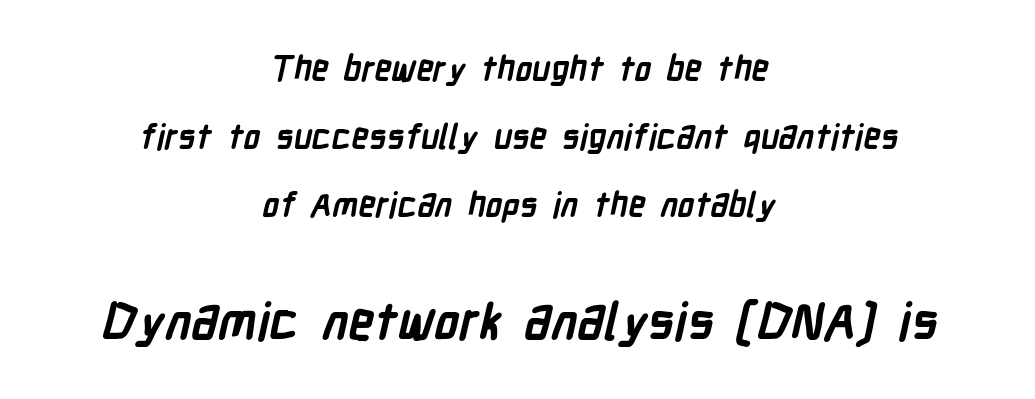
Q: Is the text bold? A: Yes.
Q: Is the typeface a serif or a sans-serif typeface? A: Sans-serif.
Q: Is the text underlined? A: No.
Q: How is the paragraph aligned? A: Centered.
Q: Is the spacing between letters normal or unusually wide? A: Normal.
Q: Is the spacing between lines tight, normal or loose? A: Loose.
Q: Which block of text is set in a larger size, the first (top) or the second (bottom)? A: The second (bottom) one.
Q: Width (condensed, normal, or wide)? A: Condensed.
Q: Stroke contrast? A: Low.
Q: x-height? A: Medium.
Q: Monospaced? A: No.
